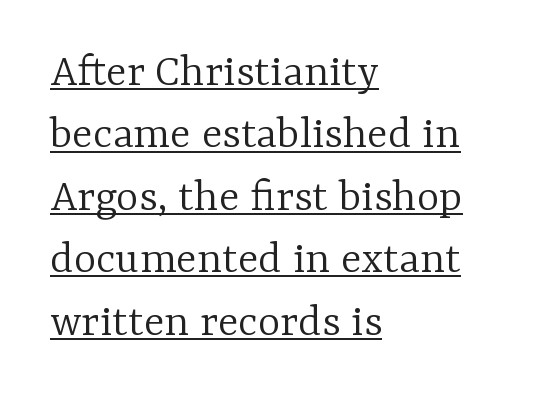
{"serif": "yes", "italic": "no", "bold": "no", "weight": "light", "width": "normal", "stroke_contrast": "low", "x_height": "medium", "monospaced": "no", "underline": "yes", "align": "left", "line_spacing": "normal", "line_spacing_ratio": 1.3, "letter_spacing": "normal", "letter_spacing_em": 0.0, "glyph_px": 48}
